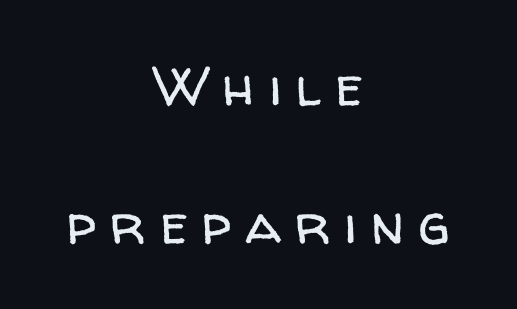
This sample is center-justified, so both line endings float freely. Students, observe: this is what heavily led, spacious text looks like. The typeface has the unassuming heft of standard copy or less. The specimen reads as upright at a glance. The rendering inserts visible extra space after every character. Do the characters align in a grid? No, the font is proportional.
